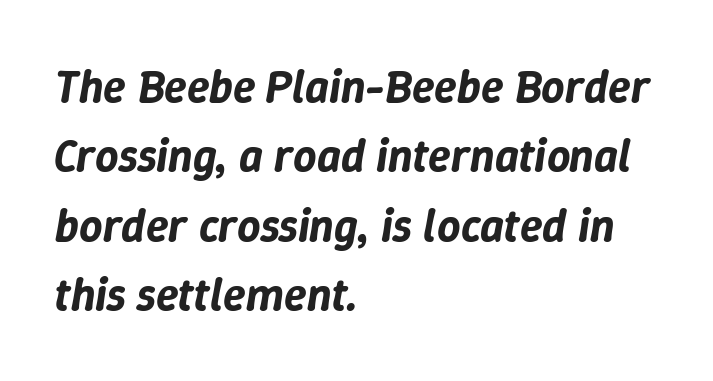
Compared with typical paragraphs, the rows here are spaced about the same. Every character sits at an angle, as italics do. Each word holds together tightly as a unit, with standard inter-letter gaps. Where is the straight margin? On the left. The gap between lines stays unmarked. Varying glyph widths throughout — classic text-font behaviour.
